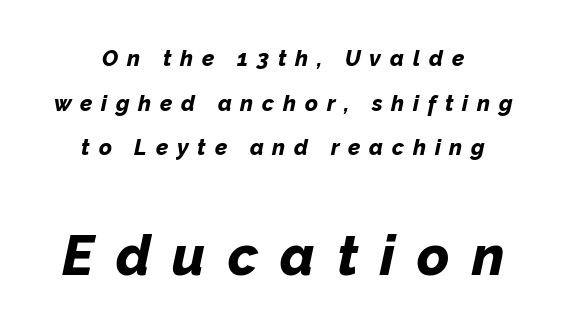
{"italic": "yes", "lean": "right", "slant_degrees": 12, "bold": "yes", "weight": "bold", "width": "normal", "stroke_contrast": "low", "x_height": "medium", "monospaced": "no", "underline": "no", "align": "center", "line_spacing": "loose", "line_spacing_ratio": 2.03, "letter_spacing": "wide", "letter_spacing_em": 0.4, "larger_block": "second", "size_ratio": 2.5, "glyph_px": 55}
